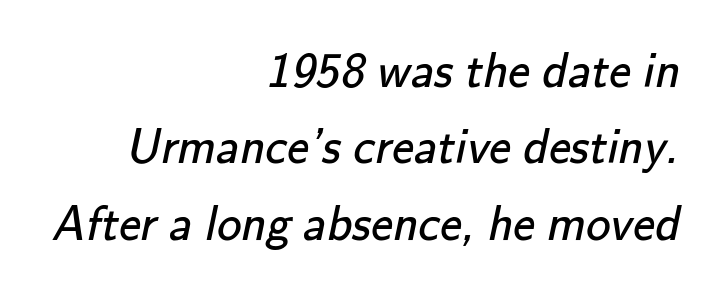
Looks like regular typesetting: each glyph gets only the width it needs. The paragraph shown leans on its right margin. Unlike a traditional serif, this face leaves its strokes unadorned. Look at the tracking — it's just the regular setting, nothing added. Each row of text sits above clean, open space. The cut favours lightness, reaching ordinary text weight at its darkest.
